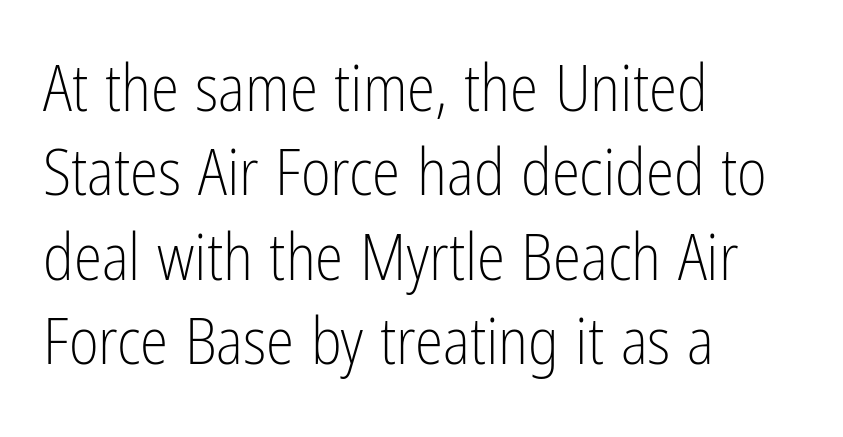
Q: Is the text bold? A: No.
Q: Is the text italic (slanted)? A: No, it is upright.
Q: Is the typeface a serif or a sans-serif typeface? A: Sans-serif.
Q: Is the text underlined? A: No.
Q: How is the paragraph aligned? A: Left-aligned.
Q: Is the spacing between letters normal or unusually wide? A: Normal.
Q: Is the spacing between lines tight, normal or loose? A: Normal.
Q: Width (condensed, normal, or wide)? A: Condensed.
Q: Stroke contrast? A: Low.
Q: x-height? A: Medium.
Q: Monospaced? A: No.
